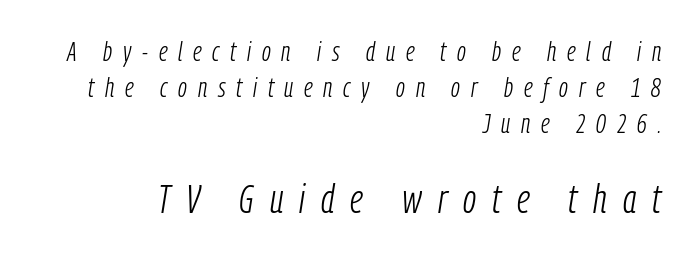
{"italic": "yes", "lean": "right", "slant_degrees": 9, "bold": "no", "weight": "light", "width": "condensed", "stroke_contrast": "low", "x_height": "medium", "monospaced": "no", "underline": "no", "align": "right", "line_spacing": "normal", "line_spacing_ratio": 1.33, "letter_spacing": "wide", "letter_spacing_em": 0.4, "larger_block": "second", "size_ratio": 1.48, "glyph_px": 40}
